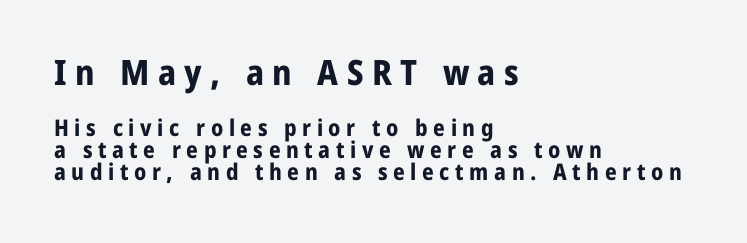
Q: Is the text bold? A: Yes.
Q: Is the text italic (slanted)? A: No, it is upright.
Q: Is the typeface a serif or a sans-serif typeface? A: Sans-serif.
Q: Is the text underlined? A: No.
Q: How is the paragraph aligned? A: Left-aligned.
Q: Is the spacing between letters normal or unusually wide? A: Unusually wide.
Q: Is the spacing between lines tight, normal or loose? A: Tight.
Q: Which block of text is set in a larger size, the first (top) or the second (bottom)? A: The first (top) one.
Q: Width (condensed, normal, or wide)? A: Normal.
Q: Stroke contrast? A: Low.
Q: x-height? A: Medium.
Q: Monospaced? A: No.
